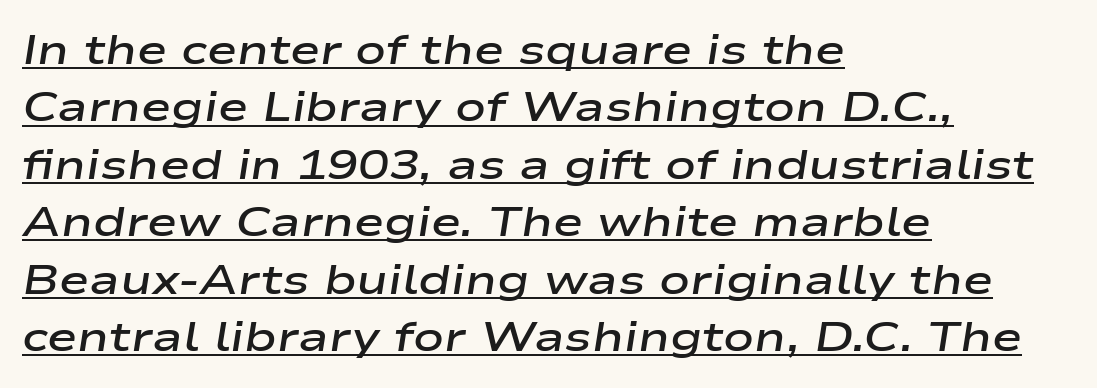
Q: Is the text bold? A: Semi-bold.
Q: Is the text italic (slanted)? A: Yes, it leans right by about 9 degrees.
Q: Is the text underlined? A: Yes.
Q: How is the paragraph aligned? A: Left-aligned.
Q: Is the spacing between letters normal or unusually wide? A: Normal.
Q: Is the spacing between lines tight, normal or loose? A: Normal.
Q: Width (condensed, normal, or wide)? A: Wide.
Q: Stroke contrast? A: Low.
Q: x-height? A: Medium.
Q: Monospaced? A: No.
